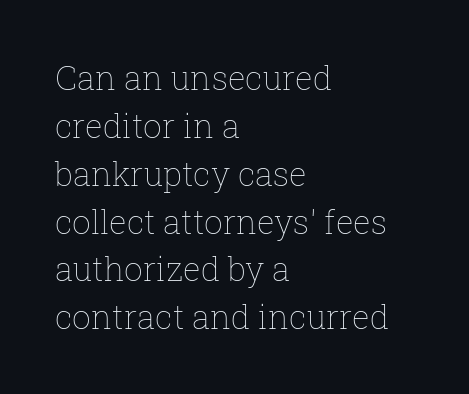
Q: Is the text bold? A: No.
Q: Is the text italic (slanted)? A: No, it is upright.
Q: Is the text underlined? A: No.
Q: How is the paragraph aligned? A: Left-aligned.
Q: Is the spacing between letters normal or unusually wide? A: Normal.
Q: Is the spacing between lines tight, normal or loose? A: Normal.
Q: Width (condensed, normal, or wide)? A: Normal.
Q: Stroke contrast? A: Low.
Q: x-height? A: Medium.
Q: Monospaced? A: No.
